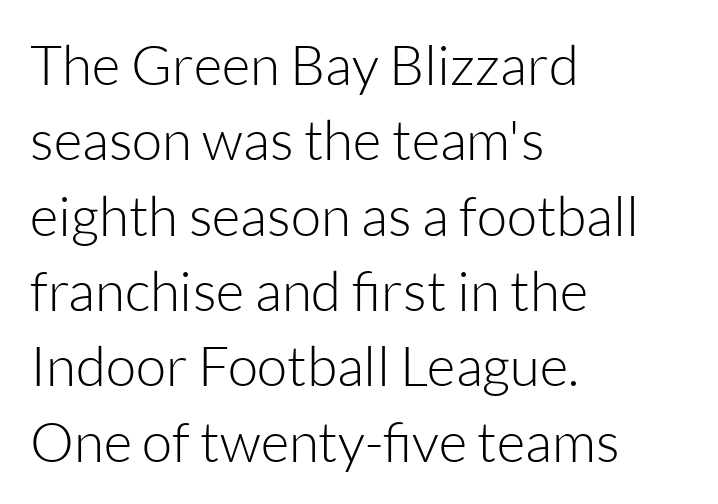
Q: Is the text bold? A: No.
Q: Is the text italic (slanted)? A: No, it is upright.
Q: Is the typeface a serif or a sans-serif typeface? A: Sans-serif.
Q: Is the text underlined? A: No.
Q: How is the paragraph aligned? A: Left-aligned.
Q: Is the spacing between letters normal or unusually wide? A: Normal.
Q: Is the spacing between lines tight, normal or loose? A: Normal.
Q: Width (condensed, normal, or wide)? A: Normal.
Q: Stroke contrast? A: Low.
Q: x-height? A: Medium.
Q: Monospaced? A: No.
